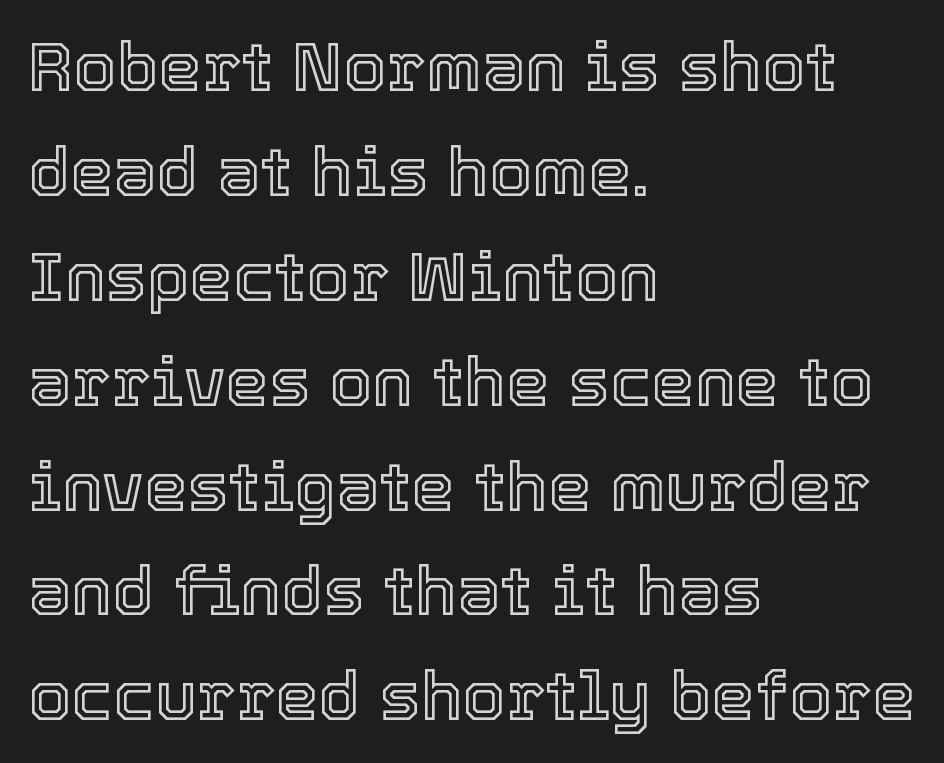
{"italic": "no", "width": "normal", "x_height": "medium", "monospaced": "no", "underline": "no", "align": "left", "line_spacing": "normal", "line_spacing_ratio": 1.52, "letter_spacing": "normal", "letter_spacing_em": 0.0, "glyph_px": 69}
